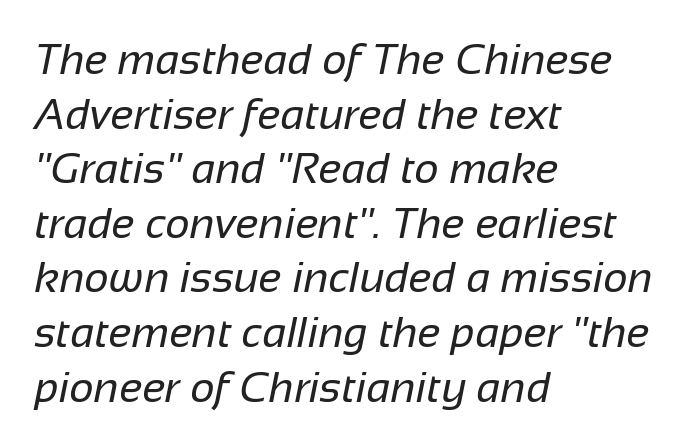
{"serif": "no", "bold": "no", "weight": "regular", "width": "normal", "stroke_contrast": "low", "x_height": "medium", "monospaced": "no", "underline": "no", "align": "left", "line_spacing": "normal", "line_spacing_ratio": 1.27, "letter_spacing": "normal", "letter_spacing_em": 0.0, "glyph_px": 43}
